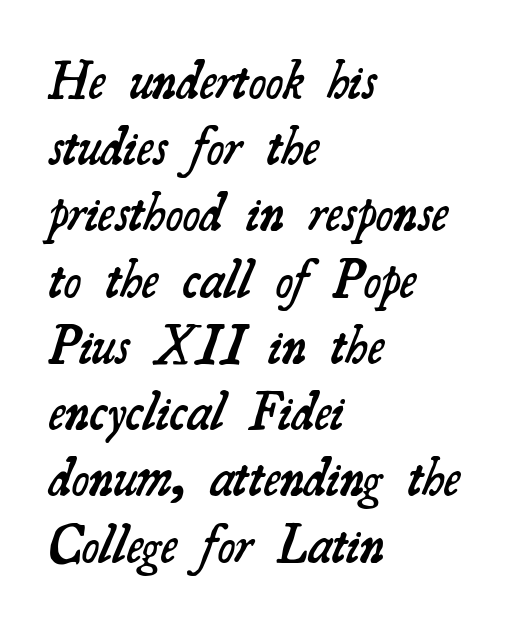
{"serif": "yes", "bold": "semi", "weight": "semibold", "width": "normal", "stroke_contrast": "medium", "x_height": "small", "monospaced": "no", "underline": "no", "align": "left", "line_spacing": "normal", "line_spacing_ratio": 1.25, "letter_spacing": "normal", "letter_spacing_em": 0.0, "glyph_px": 53}
